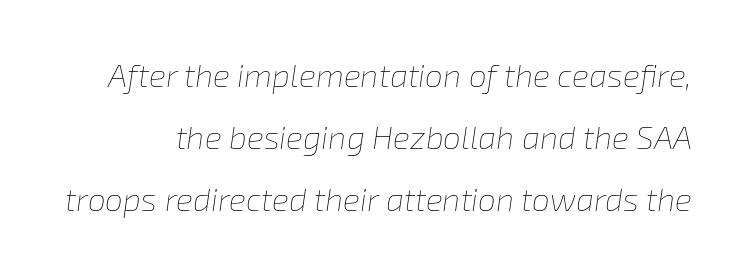
The type is set solid horizontally, with unmodified tracking. Baseline-to-baseline distance is far greater than the letter height. The passage shown is not underscored anywhere. Spacing verdict: proportional, widths tailored to each character. Yep, that's italic — everything's leaning. The characters are drawn with everyday or finer stroke widths.
